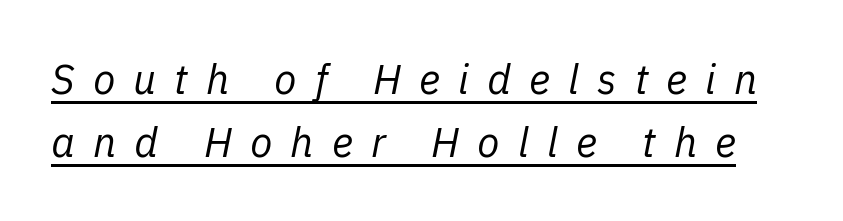
Looking at the ascenders, they clearly lean. How are the letters spaced? Widely, with obvious added tracking. Stems and bowls with no extra thickness — not bold. Varying glyph widths throughout — classic text-font behaviour. Interline gaps are of average width in this sample.
